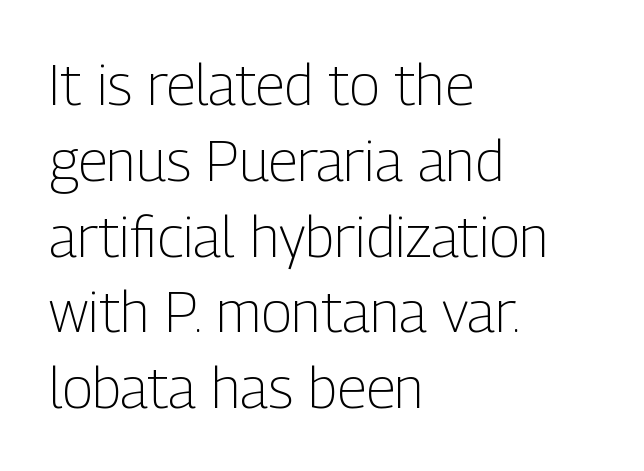
{"serif": "no", "italic": "no", "bold": "no", "weight": "light", "width": "condensed", "stroke_contrast": "low", "x_height": "medium", "monospaced": "no", "underline": "no", "align": "left", "line_spacing": "normal", "line_spacing_ratio": 1.33, "letter_spacing": "normal", "letter_spacing_em": 0.0, "glyph_px": 57}
